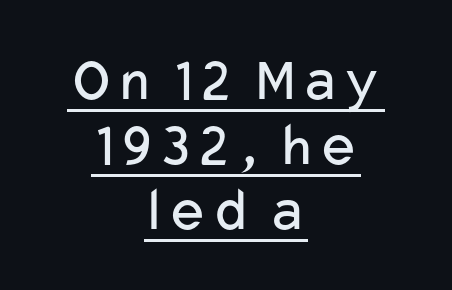
Is this a sans? Yes — the strokes have no serifs. Here the glyphs are tracked normally, forming tight word shapes. Rendered with straight, roman letterforms. Note the varied advance widths — an 'i' is clearly narrower than an 'm'. Regarding leading, the lines here are crowded together.
